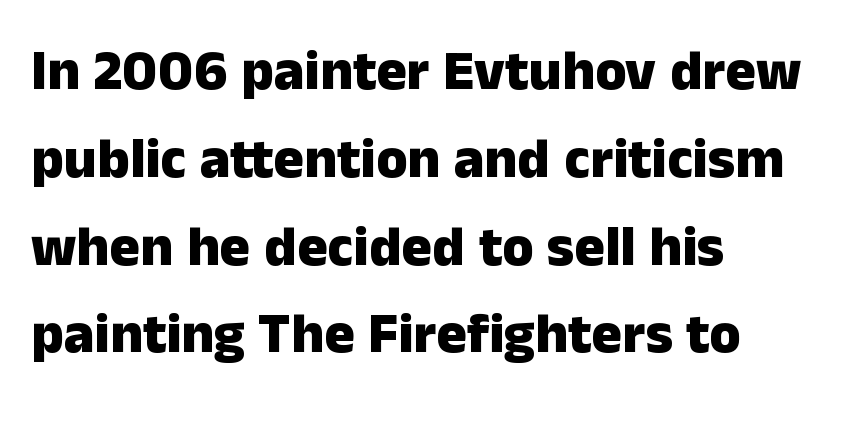
Characters remain perfectly vertical along every line. The type is set solid horizontally, with unmodified tracking. The setting favours the left margin, as ordinary paragraphs usually do. This rendering employs a face without finishing strokes, i.e., a sans-serif. Lines of text with bare space underneath.
